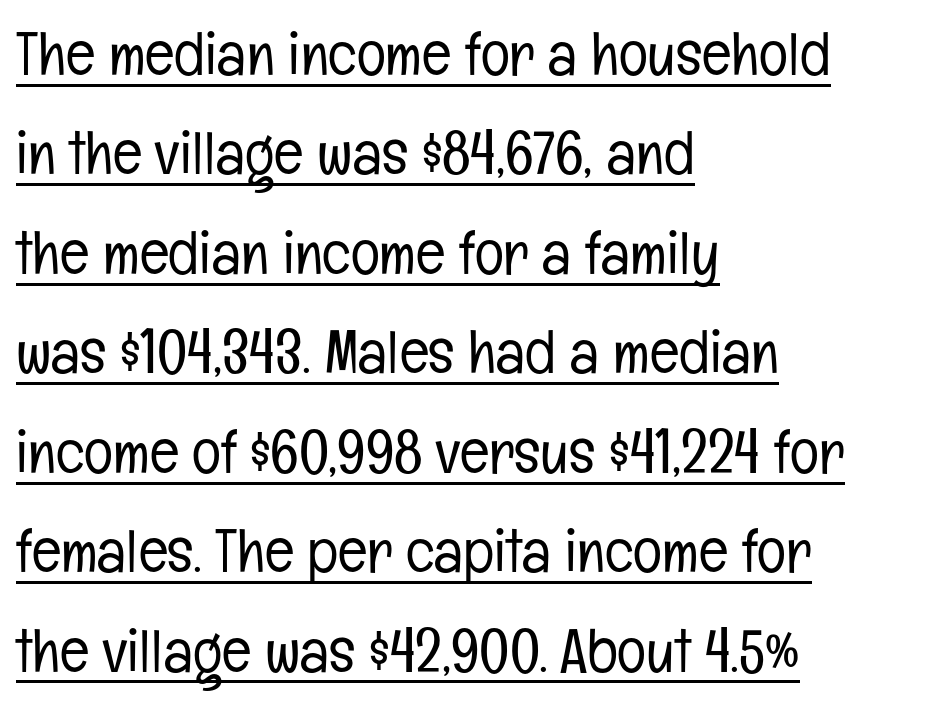
{"serif": "no", "italic": "no", "bold": "no", "weight": "light", "width": "condensed", "stroke_contrast": "low", "x_height": "medium", "monospaced": "no", "underline": "yes", "align": "left", "line_spacing": "normal", "line_spacing_ratio": 1.63, "letter_spacing": "normal", "letter_spacing_em": 0.0, "glyph_px": 61}
